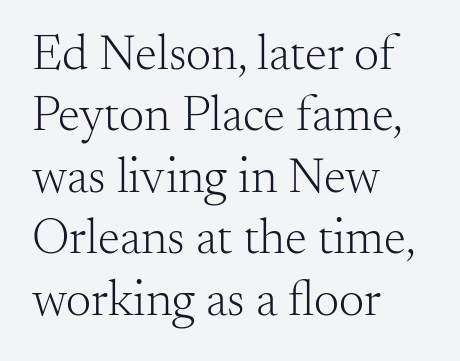
{"serif": "yes", "italic": "no", "bold": "no", "weight": "light", "width": "normal", "stroke_contrast": "medium", "x_height": "small", "monospaced": "no", "underline": "no", "align": "left", "line_spacing_ratio": 1.23, "letter_spacing": "normal", "letter_spacing_em": 0.0, "glyph_px": 50}
